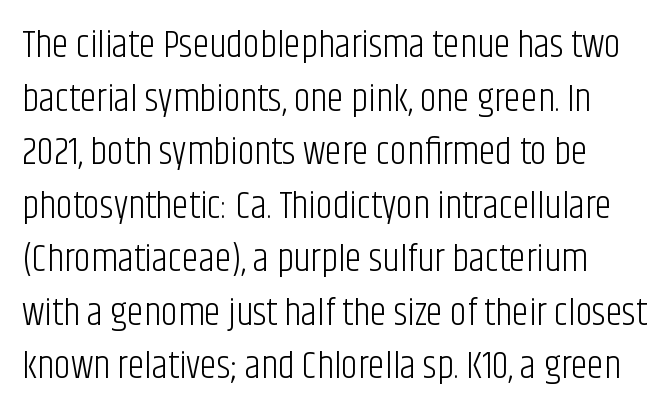
Q: Is the text bold? A: No.
Q: Is the text italic (slanted)? A: No, it is upright.
Q: Is the typeface a serif or a sans-serif typeface? A: Sans-serif.
Q: Is the text underlined? A: No.
Q: Is the spacing between letters normal or unusually wide? A: Normal.
Q: Is the spacing between lines tight, normal or loose? A: Normal.
Q: Width (condensed, normal, or wide)? A: Condensed.
Q: Stroke contrast? A: Low.
Q: x-height? A: Large.
Q: Monospaced? A: No.
